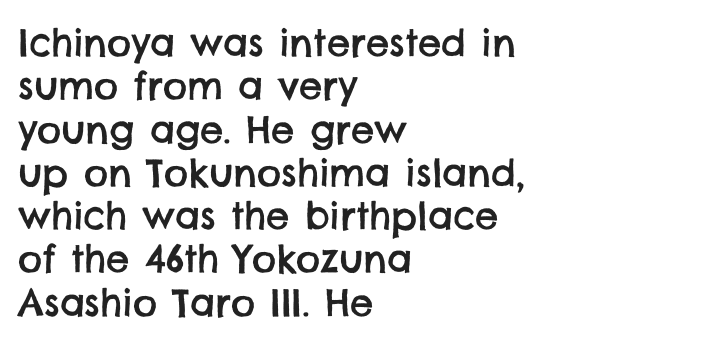
Here the designer chose a conventional face with non-uniform glyph widths. Unmarked baselines from the first word to the last. These lines keep a tight, regular rhythm from letter to letter. Horizontally, the lines are justified to the leading edge only. The typeface chosen for these lines omits serifs.
